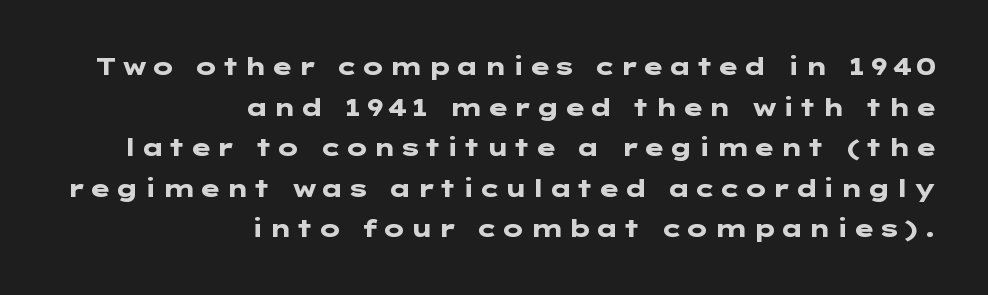
Q: Is the text bold? A: Yes.
Q: Is the text italic (slanted)? A: No, it is upright.
Q: Is the text underlined? A: No.
Q: How is the paragraph aligned? A: Right-aligned.
Q: Is the spacing between lines tight, normal or loose? A: Normal.
